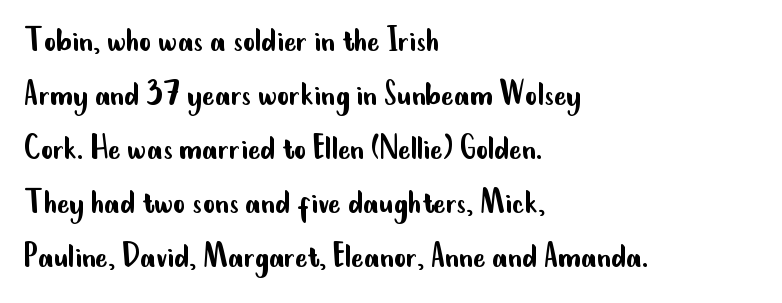
Reading down the column, the eye jumps a familiar distance to each next line. Decoration check: the copy has no underline. One-word summary of the alignment: left. Italic? Not at all — the glyphs are vertical.
